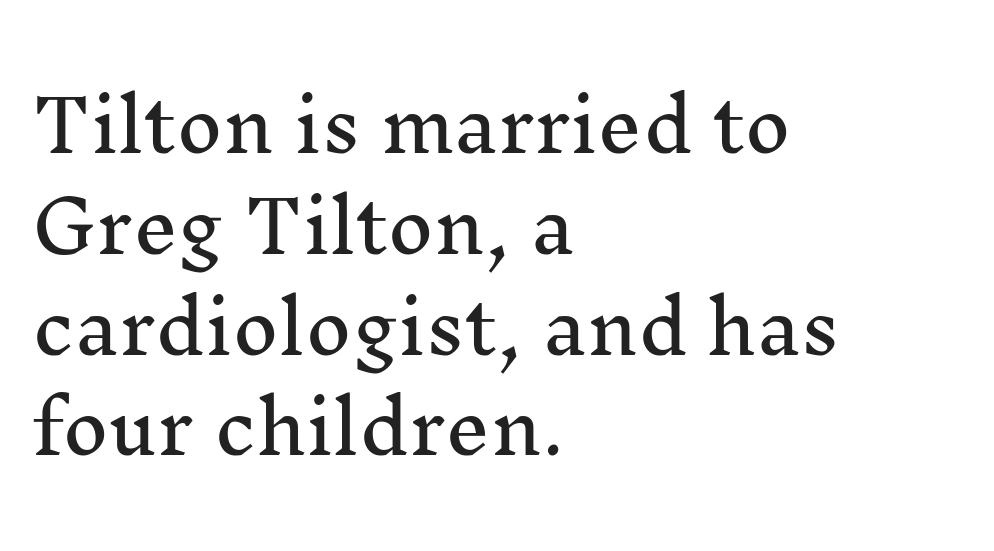
{"serif": "yes", "italic": "no", "width": "normal", "stroke_contrast": "medium", "x_height": "medium", "monospaced": "no", "underline": "no", "align": "left", "line_spacing": "normal", "line_spacing_ratio": 1.42, "letter_spacing": "normal", "letter_spacing_em": 0.0, "glyph_px": 71}
